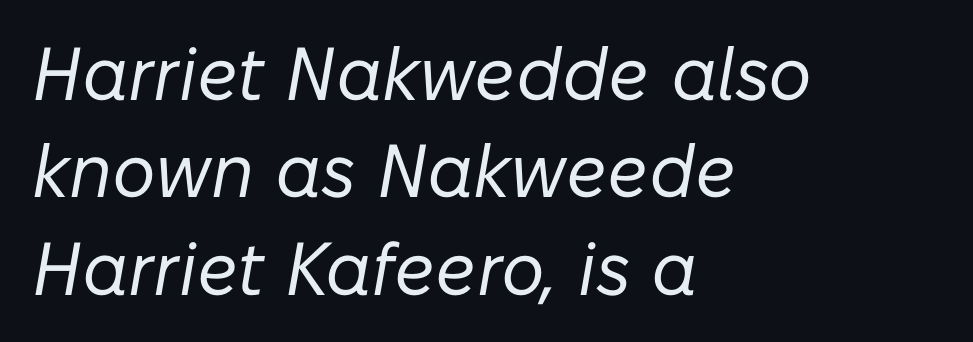
The image shows 75 px regular-weight type, italic (leaning right); set left-aligned, normal line spacing (1.3x), normal letter spacing, not underlined; low stroke contrast and a medium x-height.
